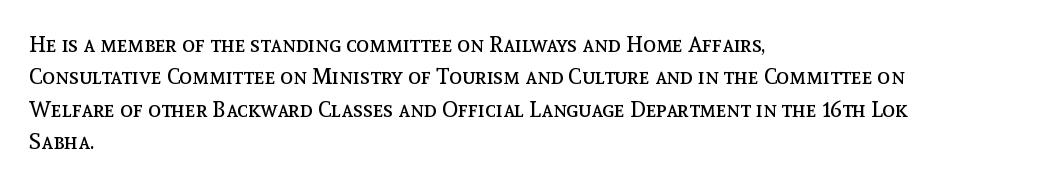
The image shows 22 px text type, upright; set left-aligned, normal line spacing (1.47x), normal letter spacing, not underlined.
